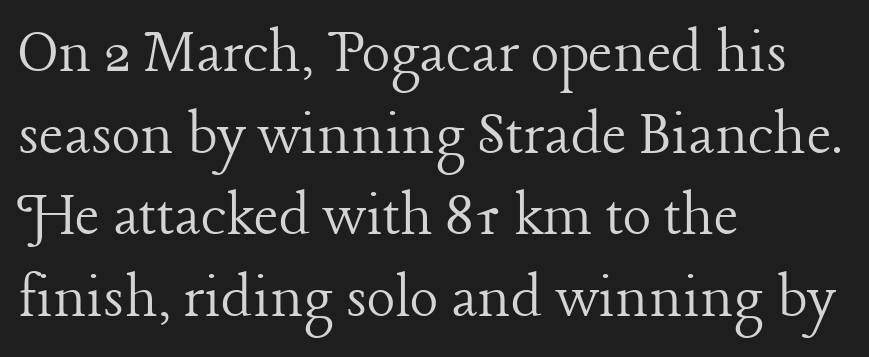
What stands out about the letter spacing? Nothing — it is the standard amount. The passage shown is typed in a proportional face where columns would drift. The baseline area is clear. In terms of letterform style, serifs are clearly present. This rendering uses left alignment, leaving the right contour irregular.
